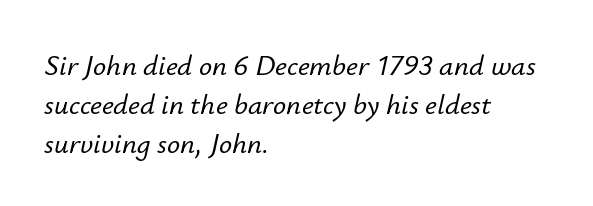
The image shows 29 px text type, italic (leaning right); set left-aligned, normal line spacing (1.34x), normal letter spacing, not underlined; low stroke contrast and a small x-height.
